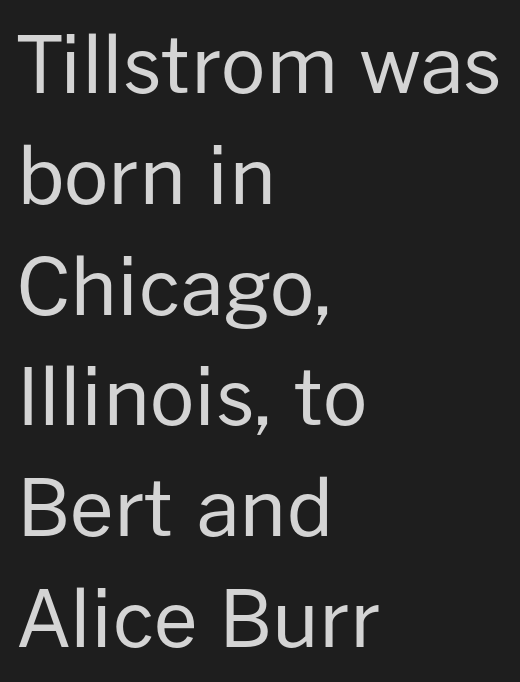
{"serif": "no", "italic": "no", "bold": "no", "weight": "regular", "width": "normal", "stroke_contrast": "low", "x_height": "medium", "monospaced": "no", "underline": "no", "align": "left", "line_spacing": "normal", "line_spacing_ratio": 1.42, "letter_spacing": "normal", "letter_spacing_em": 0.0, "glyph_px": 78}
